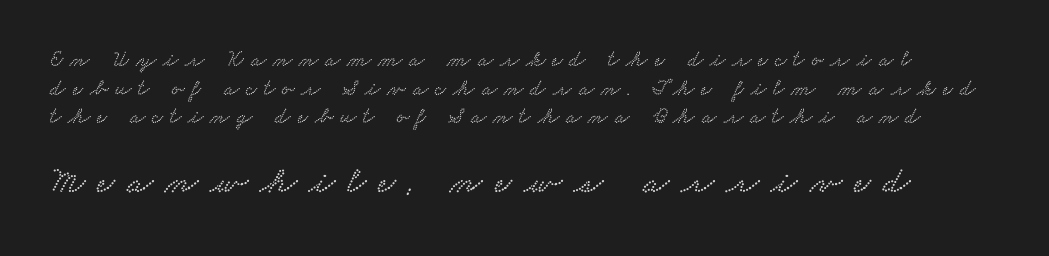
Q: Is the typeface a serif or a sans-serif typeface? A: Serif.
Q: Is the text underlined? A: No.
Q: Is the spacing between letters normal or unusually wide? A: Unusually wide.
Q: Is the spacing between lines tight, normal or loose? A: Normal.
Q: Which block of text is set in a larger size, the first (top) or the second (bottom)? A: The second (bottom) one.
Q: Width (condensed, normal, or wide)? A: Wide.
Q: Stroke contrast? A: Low.
Q: x-height? A: Small.
Q: Monospaced? A: No.
